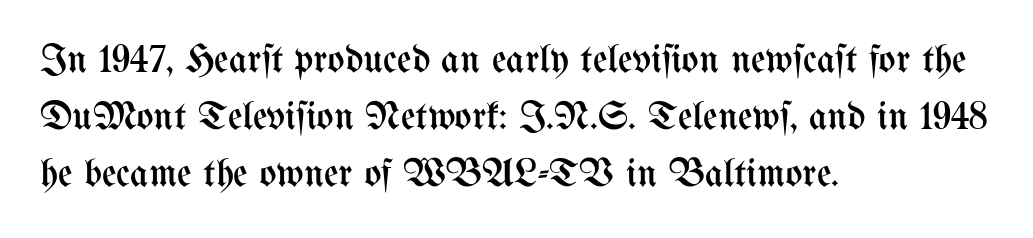
{"italic": "no", "bold": "no", "weight": "regular", "width": "condensed", "stroke_contrast": "medium", "x_height": "medium", "monospaced": "no", "underline": "no", "align": "left", "line_spacing": "normal", "line_spacing_ratio": 1.43, "letter_spacing": "normal", "letter_spacing_em": 0.0, "glyph_px": 40}
